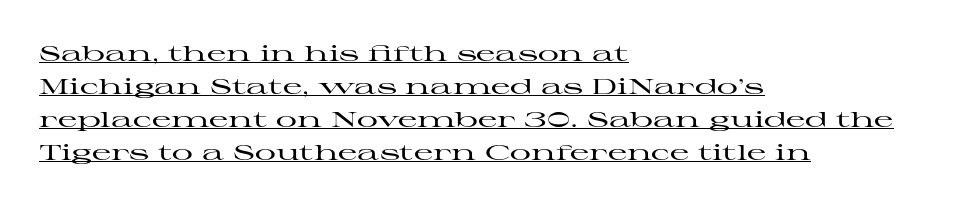
The image shows 21 px text type, upright; set left-aligned, normal line spacing (1.57x), normal letter spacing, underlined.
